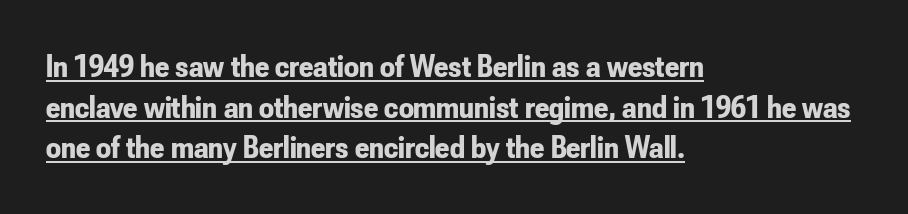
Q: Is the text bold? A: Yes.
Q: Is the text italic (slanted)? A: No, it is upright.
Q: Is the typeface a serif or a sans-serif typeface? A: Sans-serif.
Q: Is the text underlined? A: Yes.
Q: How is the paragraph aligned? A: Left-aligned.
Q: Is the spacing between letters normal or unusually wide? A: Normal.
Q: Width (condensed, normal, or wide)? A: Condensed.
Q: Stroke contrast? A: Low.
Q: x-height? A: Small.
Q: Monospaced? A: No.
